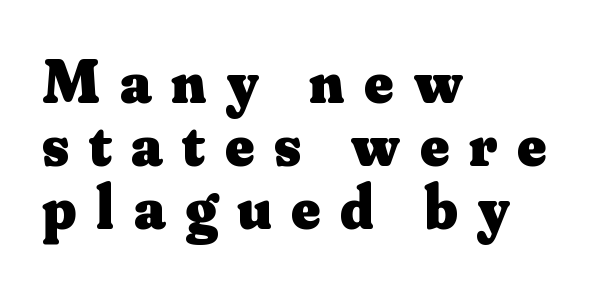
Q: Is the text bold? A: Yes.
Q: Is the text italic (slanted)? A: No, it is upright.
Q: Is the typeface a serif or a sans-serif typeface? A: Serif.
Q: Is the text underlined? A: No.
Q: How is the paragraph aligned? A: Left-aligned.
Q: Is the spacing between letters normal or unusually wide? A: Unusually wide.
Q: Is the spacing between lines tight, normal or loose? A: Tight.
Q: Width (condensed, normal, or wide)? A: Normal.
Q: Stroke contrast? A: Medium.
Q: x-height? A: Small.
Q: Monospaced? A: No.
